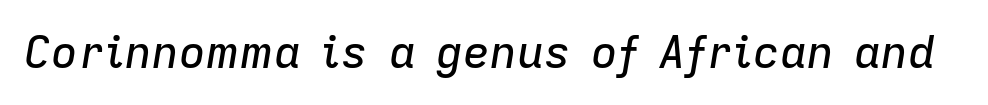
The image shows 45 px text type, italic (leaning right); set normal letter spacing, not underlined; low stroke contrast and a medium x-height.
